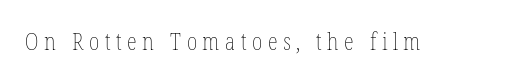
The image shows 23 px text type, upright; set unusually wide letter spacing (+0.24 em), not underlined.
